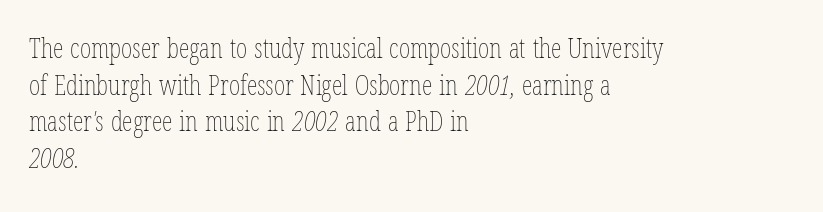
In terms of letterspacing, this is plain default setting. Check the space under the baseline: it is left empty. The typesetting does not lean heavy: it is not bold. In terms of leading, this rendering sits right in the middle.
